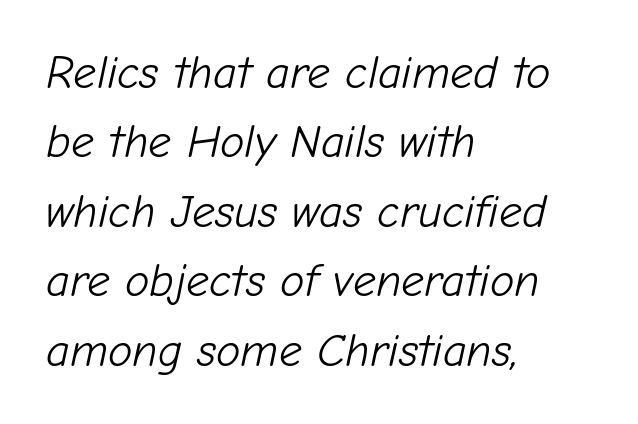
The image shows 46 px light type, italic (leaning right); set left-aligned, normal line spacing (1.51x), normal letter spacing, not underlined; low stroke contrast and a medium x-height.
